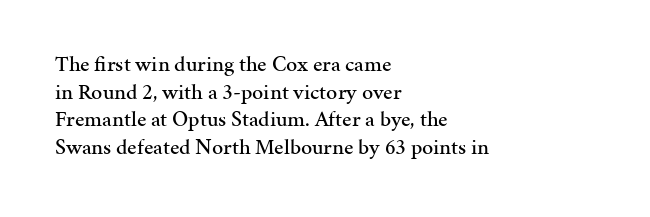
{"italic": "no", "underline": "no", "align": "left", "line_spacing": "normal", "line_spacing_ratio": 1.26, "letter_spacing": "normal", "letter_spacing_em": 0.0, "glyph_px": 22}
